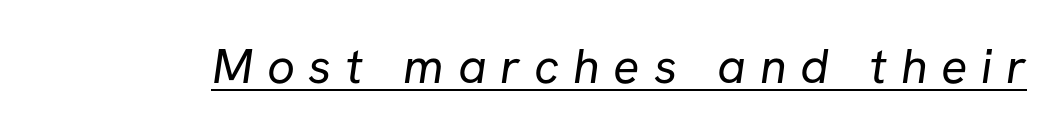
The image shows 49 px regular-weight sans-serif type; set unusually wide letter spacing (+0.28 em), underlined; low stroke contrast and a medium x-height.
